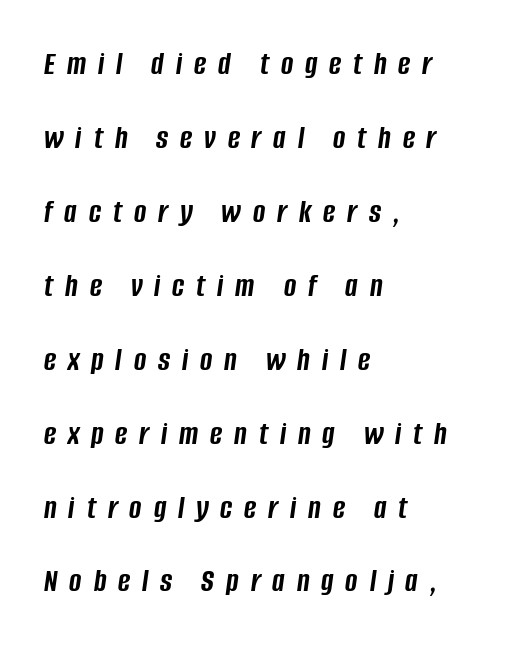
The image shows 33 px semibold, condensed type, italic (leaning right); set left-aligned, loose line spacing (2.24x), unusually wide letter spacing (+0.36 em), not underlined; low stroke contrast and a large x-height.
